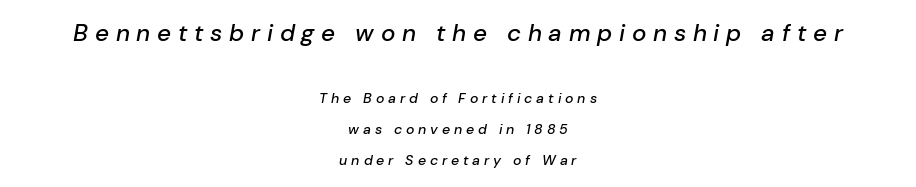
Italic: yes, the glyphs are oblique. Type without underlining. How are the letters spaced? Widely, with obvious added tracking. What's the leading like? Stretched, with rows far apart. A student would call this center alignment; a typographer would say set centered.
